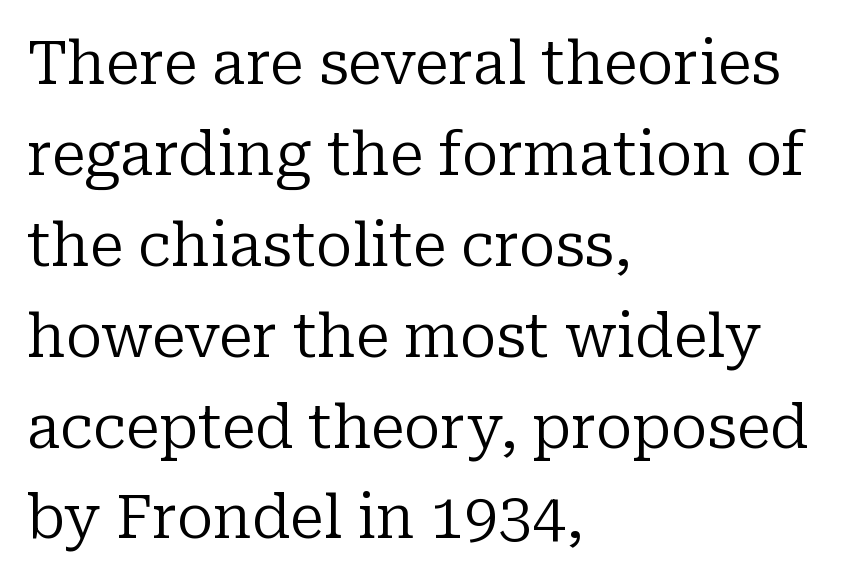
Q: Is the text bold? A: No.
Q: Is the text italic (slanted)? A: No, it is upright.
Q: Is the typeface a serif or a sans-serif typeface? A: Serif.
Q: Is the text underlined? A: No.
Q: How is the paragraph aligned? A: Left-aligned.
Q: Is the spacing between letters normal or unusually wide? A: Normal.
Q: Is the spacing between lines tight, normal or loose? A: Normal.
Q: Width (condensed, normal, or wide)? A: Normal.
Q: Stroke contrast? A: Low.
Q: x-height? A: Medium.
Q: Monospaced? A: No.
